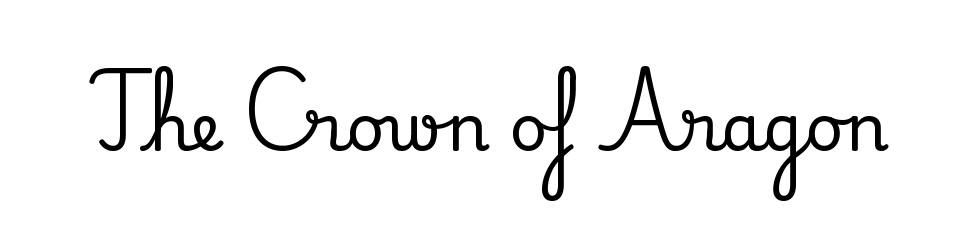
The image shows 66 px serif type, upright; set normal letter spacing, not underlined; medium stroke contrast and a small x-height.
